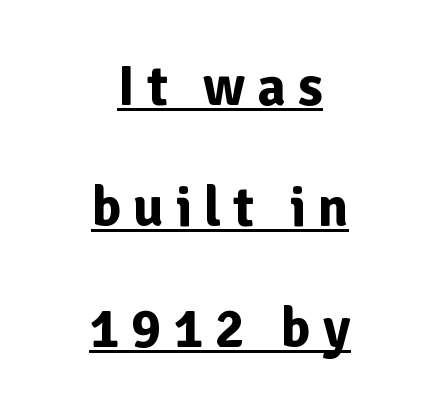
Q: Is the text bold? A: Yes.
Q: Is the text italic (slanted)? A: No, it is upright.
Q: Is the typeface a serif or a sans-serif typeface? A: Sans-serif.
Q: Is the text underlined? A: Yes.
Q: How is the paragraph aligned? A: Centered.
Q: Is the spacing between letters normal or unusually wide? A: Unusually wide.
Q: Is the spacing between lines tight, normal or loose? A: Loose.
Q: Width (condensed, normal, or wide)? A: Normal.
Q: Stroke contrast? A: Low.
Q: x-height? A: Medium.
Q: Monospaced? A: No.
